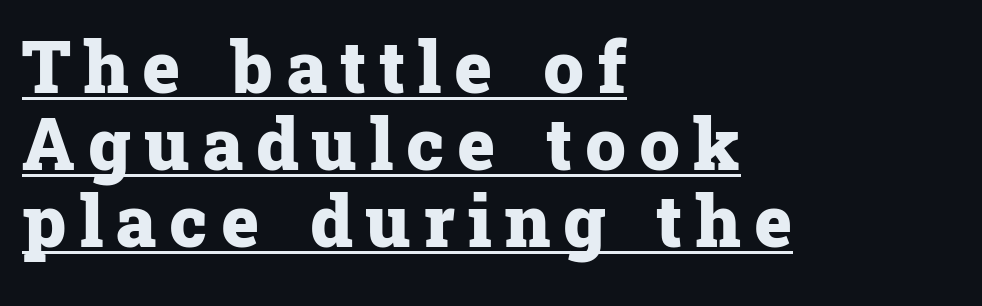
How heavy is the stroke? Heavy — this is a bold. The typography opts for an upright posture over an oblique one. In terms of letterform style, serifs are clearly present. What's the leading like? Squeezed, with rows nearly overlapping. Is there an underline? Yes — a line sits under the letters.
